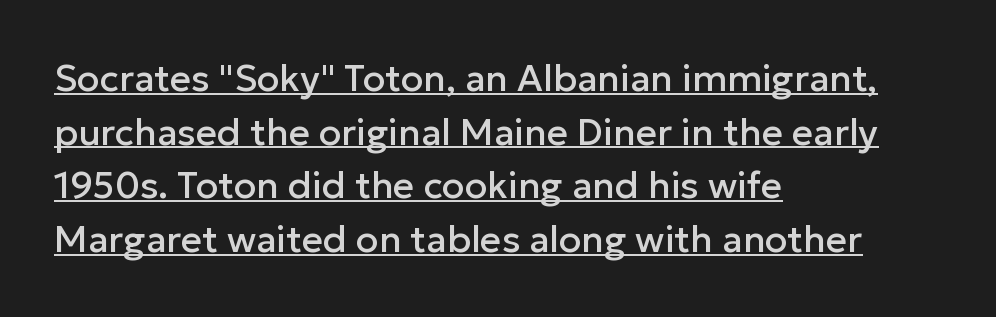
Q: Is the text italic (slanted)? A: No, it is upright.
Q: Is the typeface a serif or a sans-serif typeface? A: Sans-serif.
Q: Is the text underlined? A: Yes.
Q: How is the paragraph aligned? A: Left-aligned.
Q: Is the spacing between letters normal or unusually wide? A: Normal.
Q: Is the spacing between lines tight, normal or loose? A: Normal.
Q: Width (condensed, normal, or wide)? A: Normal.
Q: Stroke contrast? A: Low.
Q: x-height? A: Medium.
Q: Monospaced? A: No.
